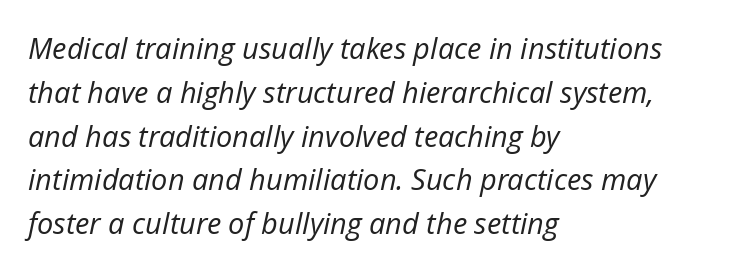
{"italic": "yes", "lean": "right", "slant_degrees": 12, "bold": "no", "weight": "regular", "width": "normal", "stroke_contrast": "low", "x_height": "medium", "monospaced": "no", "underline": "no", "align": "left", "line_spacing": "normal", "line_spacing_ratio": 1.51, "letter_spacing": "normal", "letter_spacing_em": 0.0, "glyph_px": 29}
